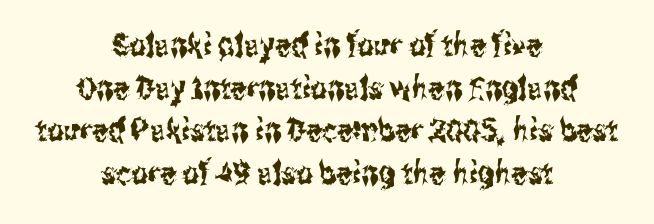
The passage shown has conventional tracking throughout. Visually the block forms a symmetrical silhouette, jagged on both flanks. Varying glyph widths throughout — classic text-font behaviour. The specimen reads as upright at a glance.
